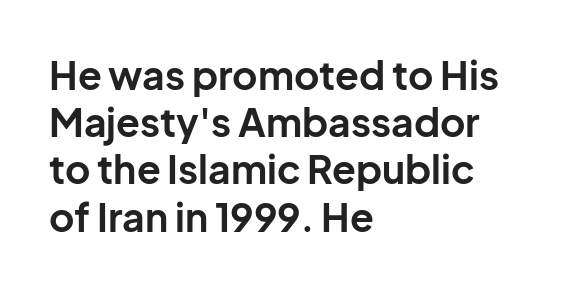
{"serif": "no", "italic": "no", "bold": "yes", "weight": "bold", "width": "normal", "stroke_contrast": "low", "x_height": "medium", "monospaced": "no", "underline": "no", "align": "left", "line_spacing_ratio": 1.21, "letter_spacing": "normal", "letter_spacing_em": 0.0, "glyph_px": 39}
